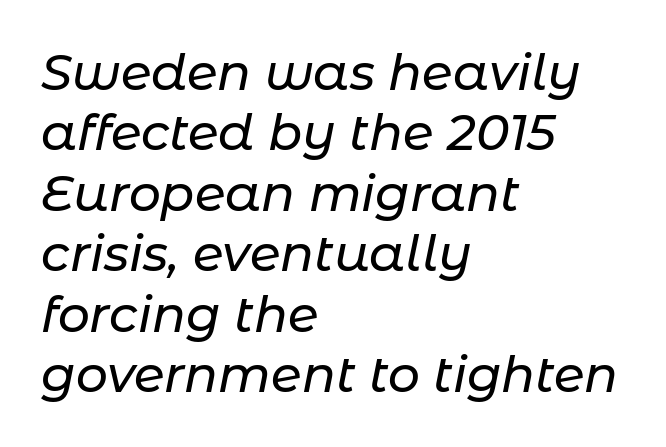
{"italic": "yes", "lean": "right", "slant_degrees": 11, "width": "normal", "stroke_contrast": "low", "x_height": "medium", "monospaced": "no", "underline": "no", "align": "left", "line_spacing_ratio": 1.21, "letter_spacing": "normal", "letter_spacing_em": 0.0, "glyph_px": 50}
